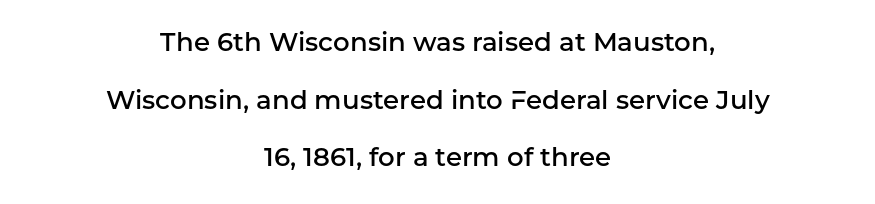
Teacher's note: observe the equal gaps on both sides — that is centered alignment. How are the letters spaced? Ordinarily, with no added tracking. Ordinary non-slanted type is in use. The passage shown is not underscored anywhere. In terms of leading, this rendering errs on the spacious side. Firm but not heavy-handed strokes: this text is semibold.
